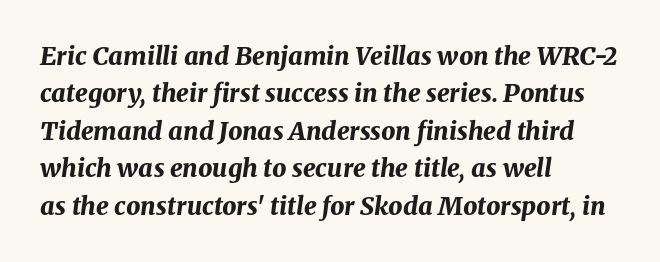
The text block is weighted toward the left margin, trailing off unevenly rightward. Regular leading. No extra tracking has been applied to these lines. Emphasis by weight is at full strength: bold.
